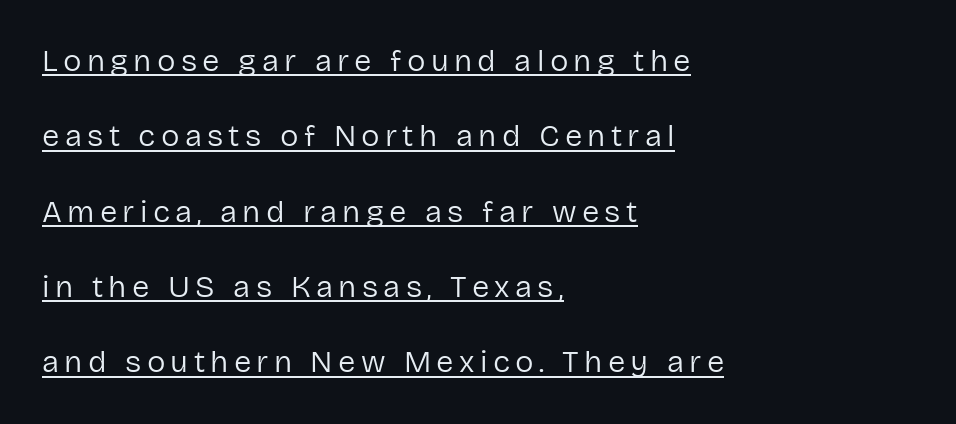
The image shows 31 px regular-weight sans-serif type, upright; set left-aligned, loose line spacing (2.43x), underlined; low stroke contrast and a medium x-height.
